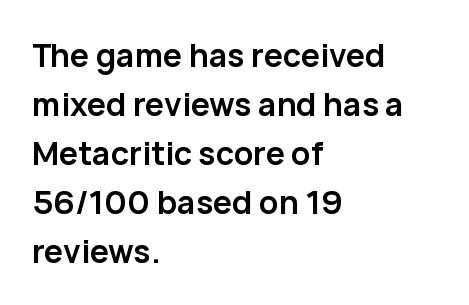
Q: Is the text bold? A: Yes.
Q: Is the text italic (slanted)? A: No, it is upright.
Q: Is the typeface a serif or a sans-serif typeface? A: Sans-serif.
Q: Is the text underlined? A: No.
Q: How is the paragraph aligned? A: Left-aligned.
Q: Is the spacing between letters normal or unusually wide? A: Normal.
Q: Is the spacing between lines tight, normal or loose? A: Normal.
Q: Width (condensed, normal, or wide)? A: Normal.
Q: Stroke contrast? A: Low.
Q: x-height? A: Medium.
Q: Monospaced? A: No.
